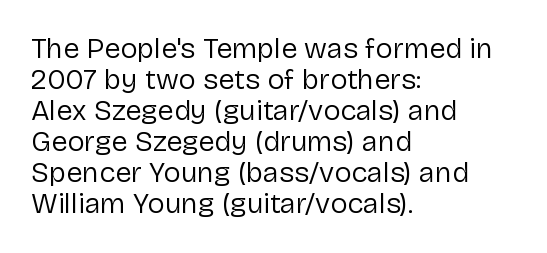
{"serif": "no", "italic": "no", "bold": "no", "weight": "regular", "width": "normal", "stroke_contrast": "low", "x_height": "medium", "monospaced": "no", "underline": "no", "align": "left", "line_spacing": "tight", "line_spacing_ratio": 1.07, "letter_spacing": "normal", "letter_spacing_em": 0.0, "glyph_px": 29}
